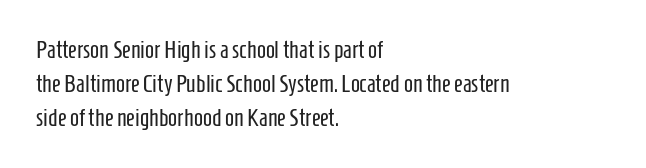
Q: Is the text bold? A: No.
Q: Is the text italic (slanted)? A: No, it is upright.
Q: Is the text underlined? A: No.
Q: How is the paragraph aligned? A: Left-aligned.
Q: Is the spacing between letters normal or unusually wide? A: Normal.
Q: Is the spacing between lines tight, normal or loose? A: Normal.
